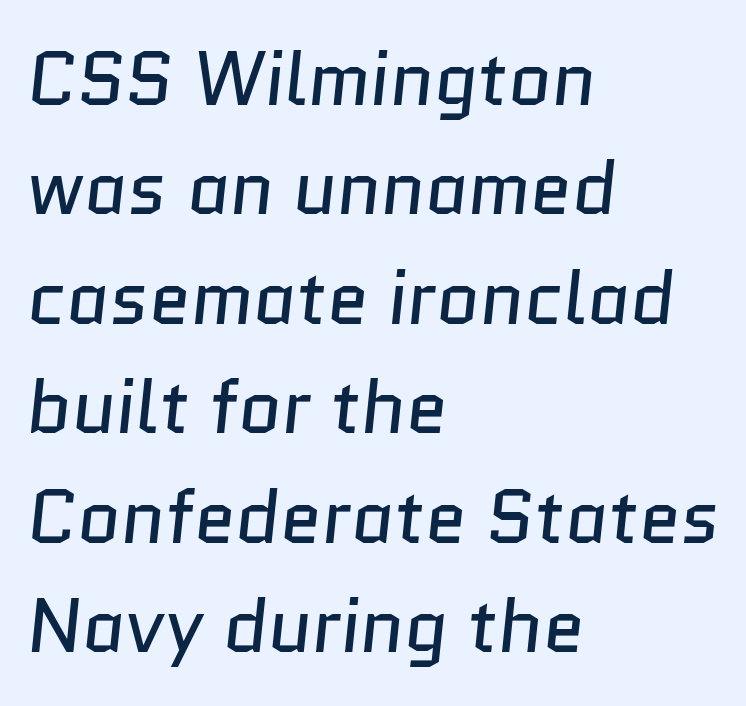
The image shows 75 px regular-weight sans-serif type; set left-aligned, normal line spacing (1.46x), normal letter spacing, not underlined; low stroke contrast and a medium x-height.
